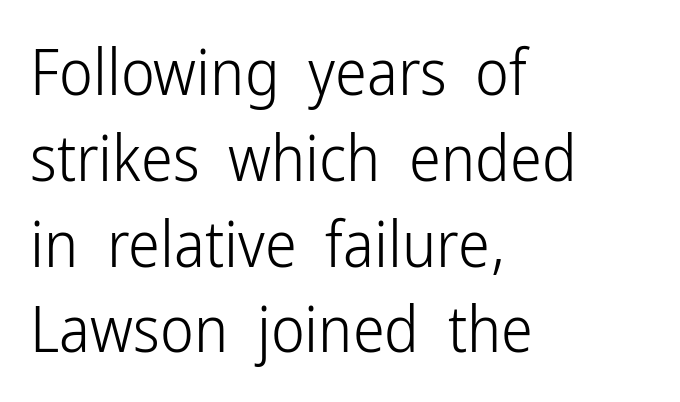
The image shows 64 px light, condensed sans-serif type, upright; set left-aligned, normal line spacing (1.34x), normal letter spacing, not underlined; low stroke contrast and a medium x-height.
